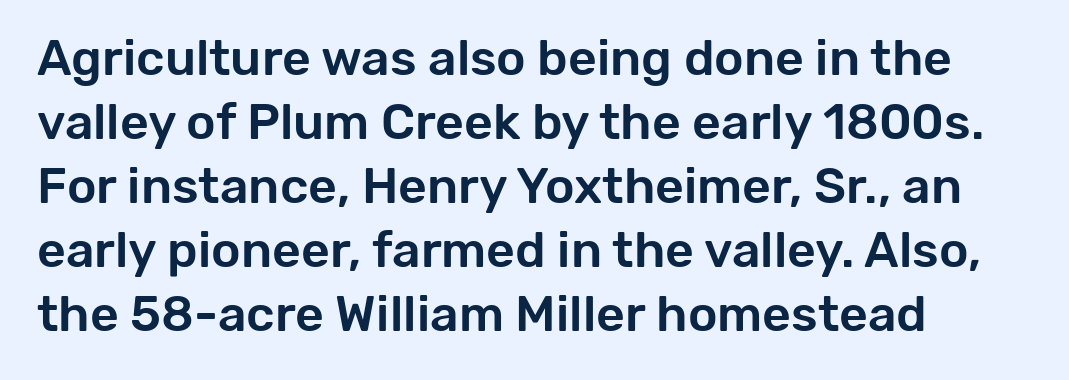
The image shows 50 px sans-serif type, upright; set left-aligned, normal line spacing (1.28x), normal letter spacing, not underlined; low stroke contrast and a medium x-height.
